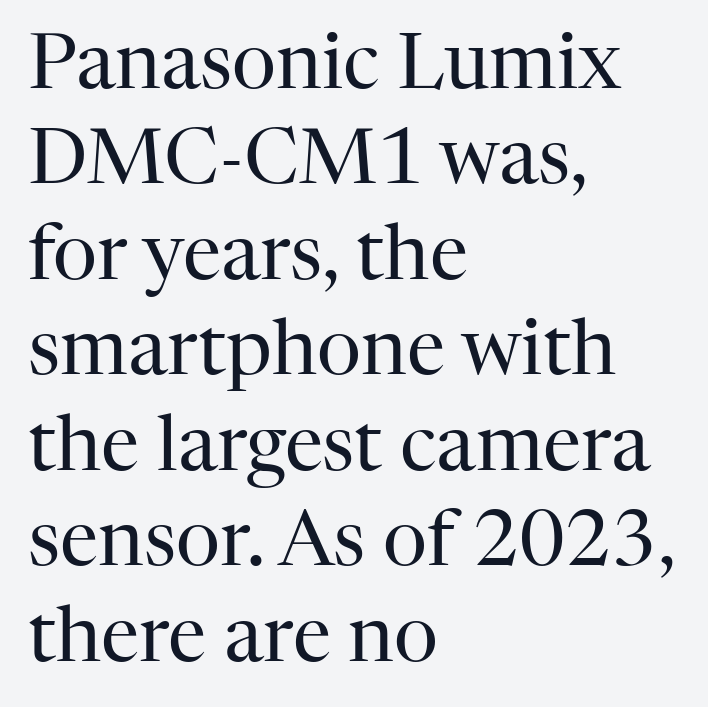
{"serif": "yes", "italic": "no", "bold": "no", "weight": "regular", "width": "normal", "stroke_contrast": "high", "x_height": "medium", "monospaced": "no", "underline": "no", "align": "left", "line_spacing_ratio": 1.24, "letter_spacing": "normal", "letter_spacing_em": 0.0, "glyph_px": 77}
